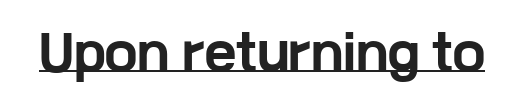
{"serif": "no", "italic": "no", "bold": "yes", "weight": "bold", "width": "wide", "stroke_contrast": "low", "x_height": "medium", "monospaced": "no", "underline": "yes", "letter_spacing": "normal", "letter_spacing_em": 0.0, "glyph_px": 48}
